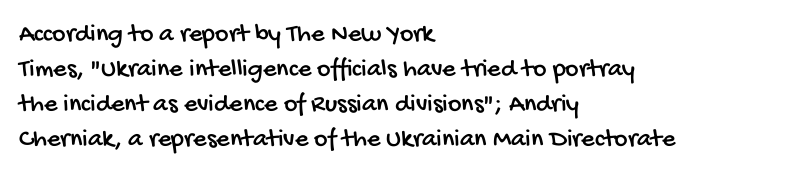
Q: Is the text underlined? A: No.
Q: How is the paragraph aligned? A: Left-aligned.
Q: Is the spacing between letters normal or unusually wide? A: Normal.
Q: Is the spacing between lines tight, normal or loose? A: Normal.
